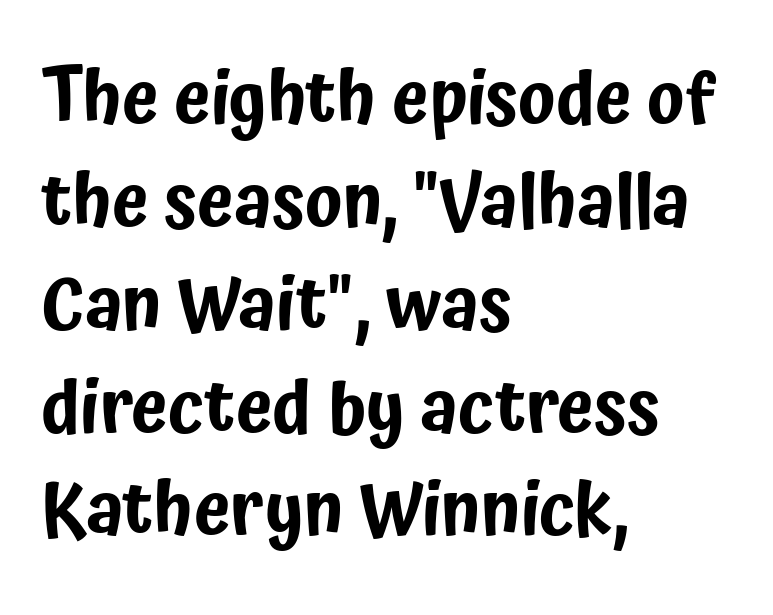
The face used here is proportionally spaced, like ordinary book or web type. It's the straight-up-and-down kind of type. The gap between lines stays unmarked. Does the type have serifs? No, each stem ends abruptly.
